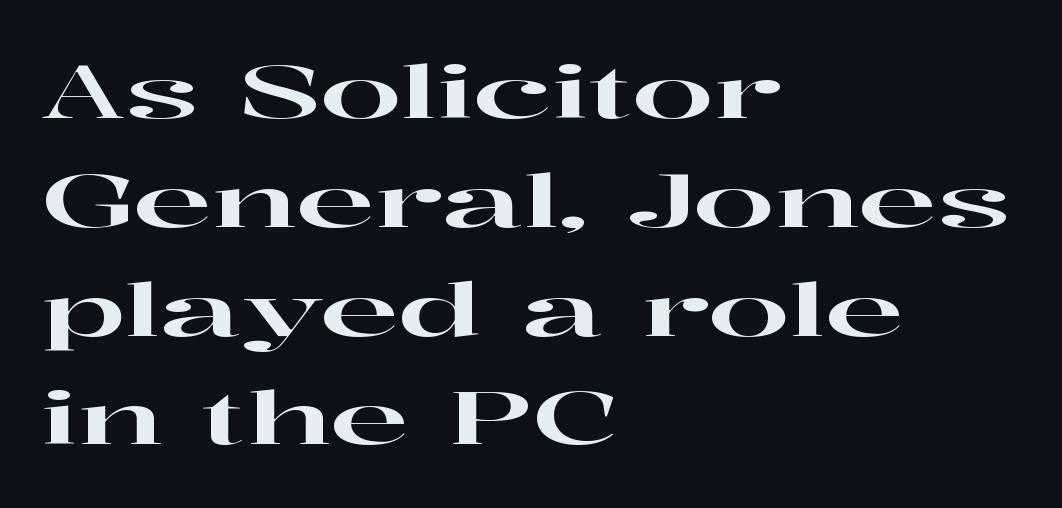
The image shows 73 px wide serif type, upright; set left-aligned, normal line spacing (1.49x), normal letter spacing, not underlined; high stroke contrast and a medium x-height.
